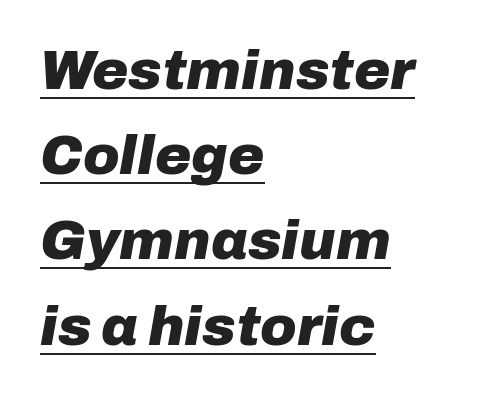
The image shows 55 px heavy type, italic (leaning right); set left-aligned, normal line spacing (1.55x), normal letter spacing, underlined; low stroke contrast and a medium x-height.
